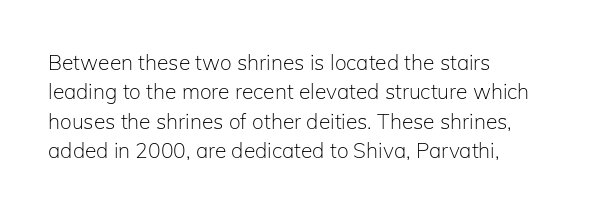
A clean baseline with only descenders dipping below it. If you drew a line through each stem, it would be perfectly vertical. Honestly, the row spacing looks completely unremarkable. Is this a heavy cut? Hardly; it is regular or lighter.
